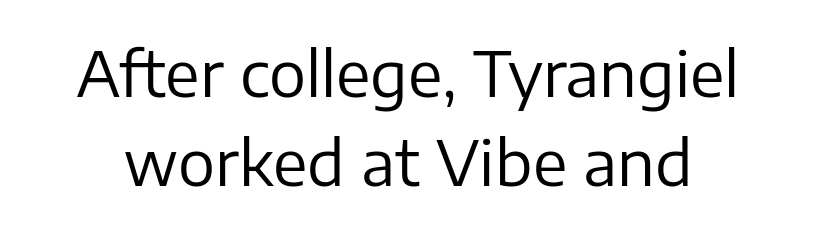
Q: Is the text bold? A: No.
Q: Is the text italic (slanted)? A: No, it is upright.
Q: Is the typeface a serif or a sans-serif typeface? A: Sans-serif.
Q: Is the text underlined? A: No.
Q: Is the spacing between letters normal or unusually wide? A: Normal.
Q: Is the spacing between lines tight, normal or loose? A: Normal.
Q: Width (condensed, normal, or wide)? A: Normal.
Q: Stroke contrast? A: Low.
Q: x-height? A: Medium.
Q: Monospaced? A: No.
